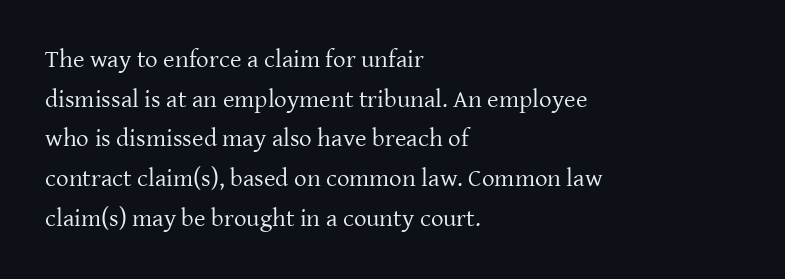
{"italic": "no", "bold": "no", "underline": "no", "align": "left", "line_spacing": "normal", "line_spacing_ratio": 1.59, "letter_spacing": "normal", "letter_spacing_em": 0.0, "glyph_px": 25}
